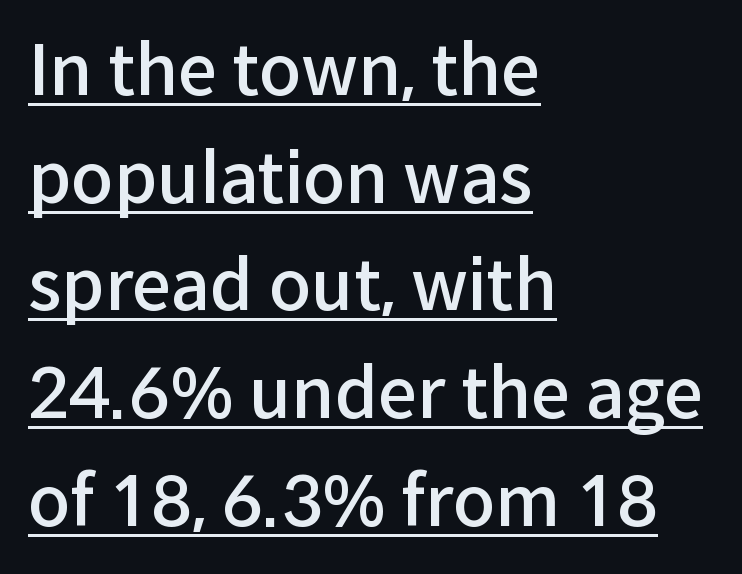
{"serif": "no", "italic": "no", "bold": "semi", "weight": "semibold", "width": "normal", "stroke_contrast": "low", "x_height": "medium", "monospaced": "no", "underline": "yes", "align": "left", "line_spacing": "normal", "line_spacing_ratio": 1.56, "letter_spacing": "normal", "letter_spacing_em": 0.0, "glyph_px": 69}
